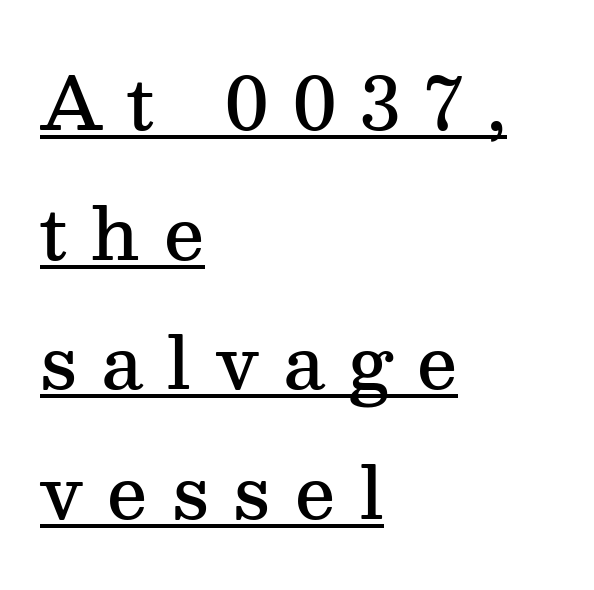
{"serif": "yes", "italic": "no", "bold": "semi", "weight": "semibold", "width": "normal", "stroke_contrast": "medium", "x_height": "medium", "monospaced": "no", "underline": "yes", "align": "left", "line_spacing_ratio": 1.8, "letter_spacing": "wide", "letter_spacing_em": 0.34, "glyph_px": 72}
